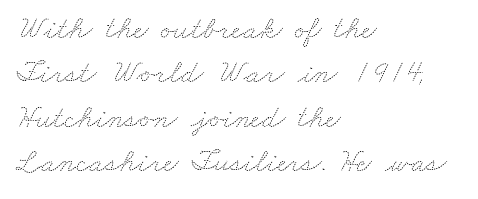
Weight class: somewhere from thin through regular. The baseline area is clear. You could not count columns in this text — the font is proportionally spaced. Between one letter and the next there's only the usual sliver of space.
